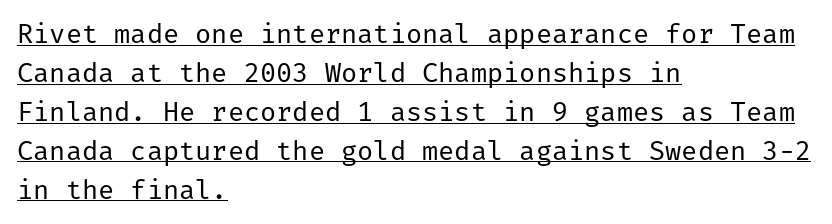
{"italic": "no", "bold": "no", "underline": "yes", "align": "left", "line_spacing": "normal", "line_spacing_ratio": 1.44, "letter_spacing": "normal", "letter_spacing_em": 0.0, "glyph_px": 27}
